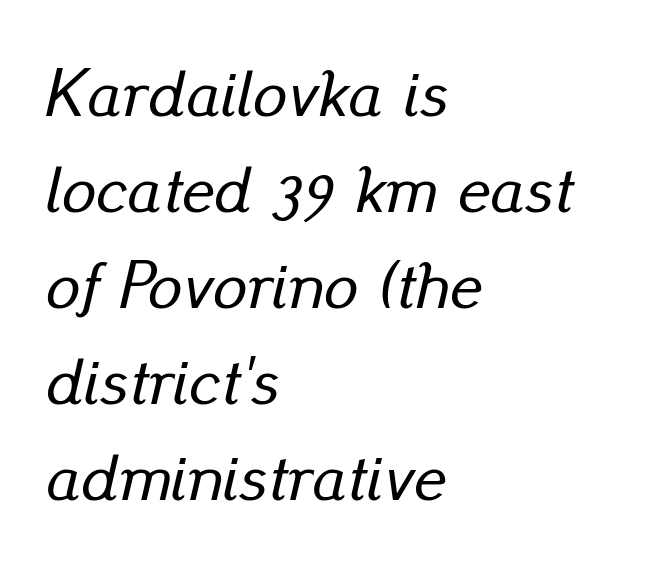
The image shows 68 px text type, italic (leaning right); set left-aligned, normal line spacing (1.41x), normal letter spacing, not underlined; low stroke contrast and a small x-height.
